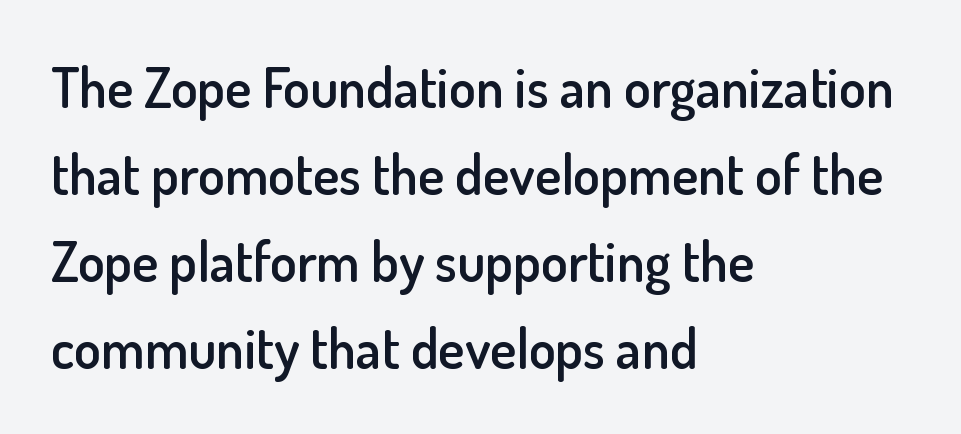
The image shows 55 px semibold sans-serif type, upright; set left-aligned, normal line spacing (1.58x), normal letter spacing, not underlined; low stroke contrast and a small x-height.
